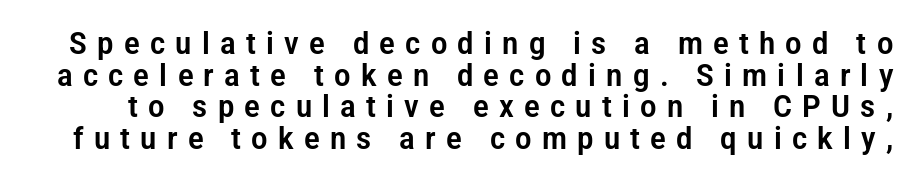
Q: Is the text italic (slanted)? A: No, it is upright.
Q: Is the typeface a serif or a sans-serif typeface? A: Sans-serif.
Q: Is the text underlined? A: No.
Q: Is the spacing between letters normal or unusually wide? A: Unusually wide.
Q: Is the spacing between lines tight, normal or loose? A: Tight.
Q: Width (condensed, normal, or wide)? A: Condensed.
Q: Stroke contrast? A: Low.
Q: x-height? A: Medium.
Q: Monospaced? A: No.
